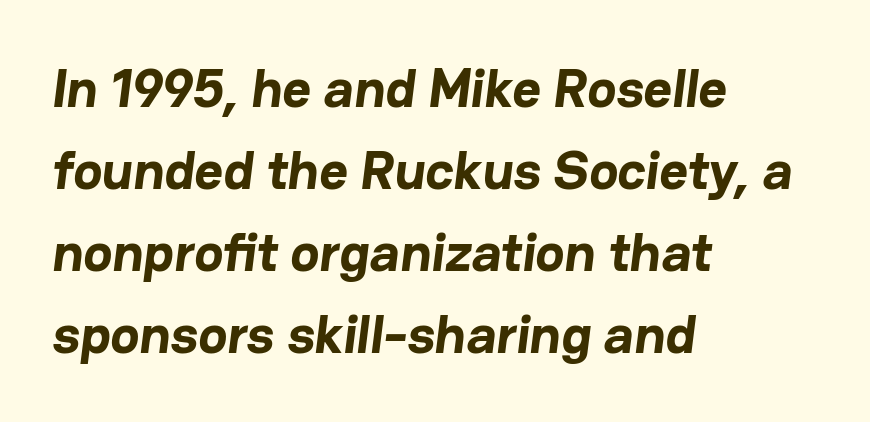
No extra tracking has been applied to these lines. Summary of vertical rhythm: regular, with standard interline spacing. Look at the stroke-to-counter ratio: heavy, a bold. Words float on clear page, feet unadorned. Each line starts at the same left margin while the right side varies.
